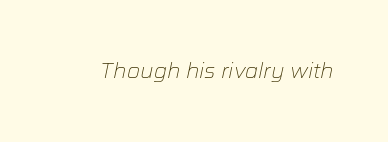
Q: Is the text bold? A: No.
Q: Is the text italic (slanted)? A: Yes, it leans right by about 12 degrees.
Q: Is the text underlined? A: No.
Q: Is the spacing between letters normal or unusually wide? A: Normal.
